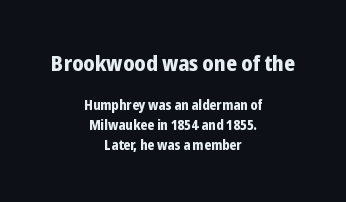
Q: Is the text bold? A: Yes.
Q: Is the text italic (slanted)? A: No, it is upright.
Q: Is the text underlined? A: No.
Q: How is the paragraph aligned? A: Centered.
Q: Is the spacing between letters normal or unusually wide? A: Normal.
Q: Is the spacing between lines tight, normal or loose? A: Normal.
Q: Which block of text is set in a larger size, the first (top) or the second (bottom)? A: The first (top) one.
